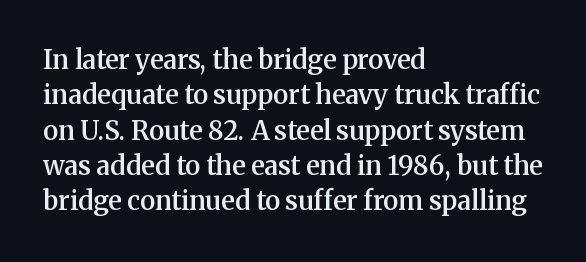
{"italic": "no", "bold": "semi", "underline": "no", "align": "left", "line_spacing": "normal", "line_spacing_ratio": 1.36, "letter_spacing": "normal", "letter_spacing_em": 0.0, "glyph_px": 26}
